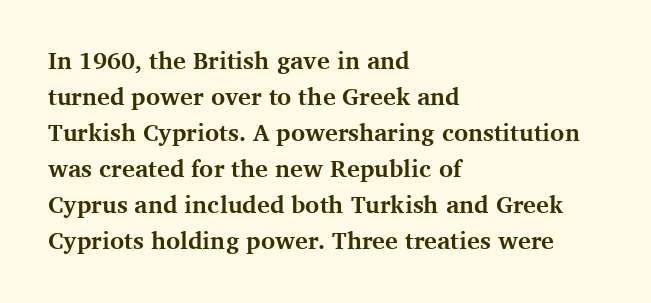
These lines are set flush left with a ragged right edge. Upright lettering throughout. Compared with typical body copy, the letter spacing here is the same. The line-height multiplier appears to be the usual default.
